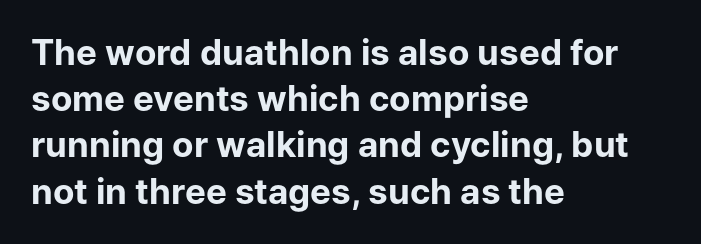
Q: Is the text bold? A: Yes.
Q: Is the text italic (slanted)? A: No, it is upright.
Q: Is the typeface a serif or a sans-serif typeface? A: Sans-serif.
Q: Is the text underlined? A: No.
Q: How is the paragraph aligned? A: Left-aligned.
Q: Is the spacing between letters normal or unusually wide? A: Normal.
Q: Is the spacing between lines tight, normal or loose? A: Normal.
Q: Width (condensed, normal, or wide)? A: Normal.
Q: Stroke contrast? A: Low.
Q: x-height? A: Medium.
Q: Monospaced? A: No.
